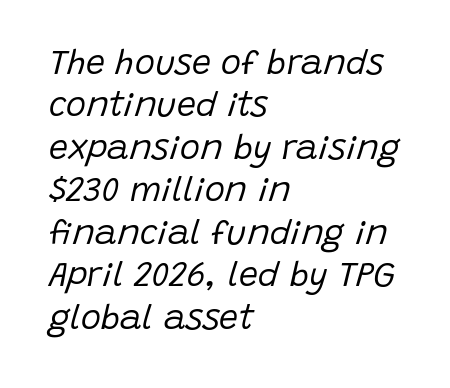
Q: Is the text bold? A: No.
Q: Is the text italic (slanted)? A: Yes, it leans right by about 15 degrees.
Q: Is the text underlined? A: No.
Q: How is the paragraph aligned? A: Left-aligned.
Q: Is the spacing between letters normal or unusually wide? A: Normal.
Q: Is the spacing between lines tight, normal or loose? A: Normal.
Q: Width (condensed, normal, or wide)? A: Normal.
Q: Stroke contrast? A: Low.
Q: x-height? A: Large.
Q: Monospaced? A: No.
